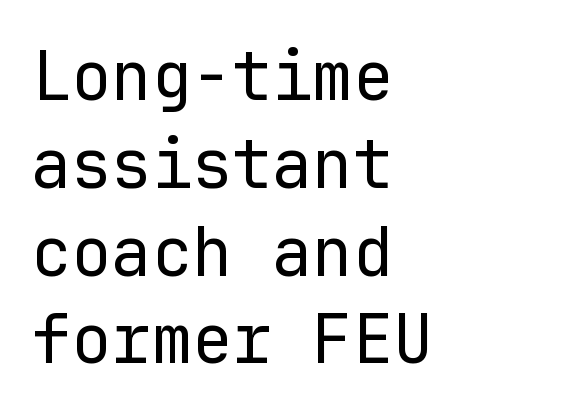
The image shows 67 px regular-weight sans-serif type, upright, monospaced; set left-aligned, normal line spacing (1.31x), normal letter spacing, not underlined; low stroke contrast and a medium x-height.
